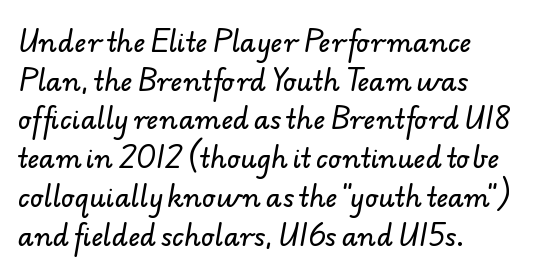
The gap between lines stays unmarked. A typesetter would call this zero additional tracking. A student would call this left alignment; a typographer would say flush left, rag right. A typesetter would call this leading conventional body-copy spacing.
